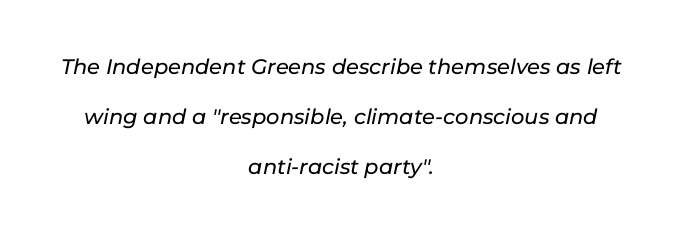
The image shows 21 px text type, italic (leaning right); set centered, loose line spacing (2.37x), normal letter spacing, not underlined.
